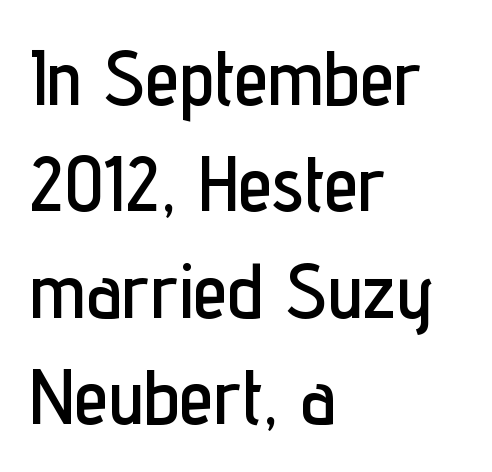
{"serif": "no", "italic": "no", "width": "condensed", "stroke_contrast": "low", "x_height": "medium", "monospaced": "no", "underline": "no", "align": "left", "line_spacing": "normal", "line_spacing_ratio": 1.38, "letter_spacing": "normal", "letter_spacing_em": 0.0, "glyph_px": 77}
